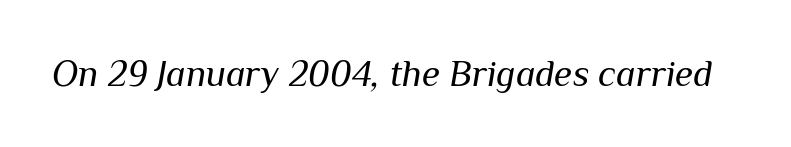
The image shows 37 px regular-weight type, italic (leaning right); set normal letter spacing, not underlined; medium stroke contrast and a medium x-height.
